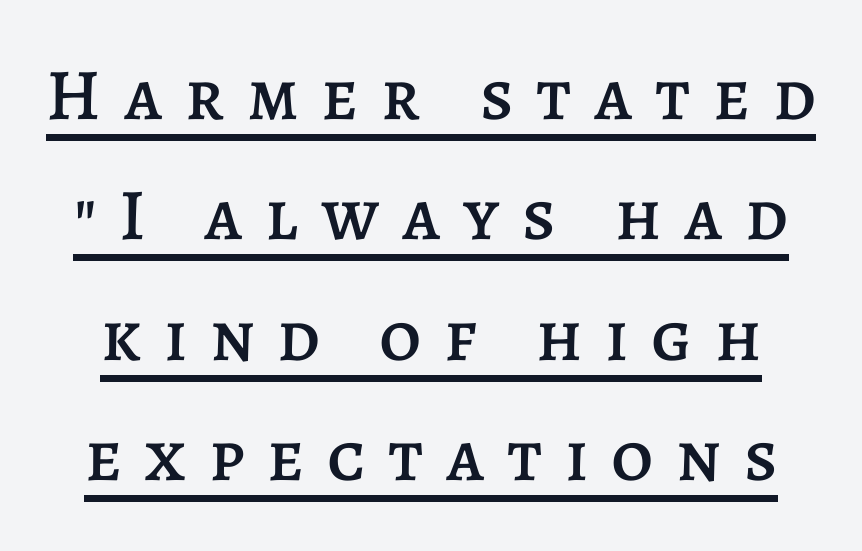
Do the characters align in a grid? No, the font is proportional. The tracking reads as deliberately expanded to a designer's eye. The rendered words wear a rule along their underside. Does the leading feel generous? No, just average.
